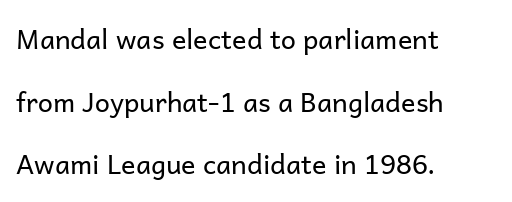
{"italic": "no", "bold": "no", "underline": "no", "align": "left", "line_spacing": "loose", "line_spacing_ratio": 2.32, "letter_spacing": "normal", "letter_spacing_em": 0.0, "glyph_px": 27}
